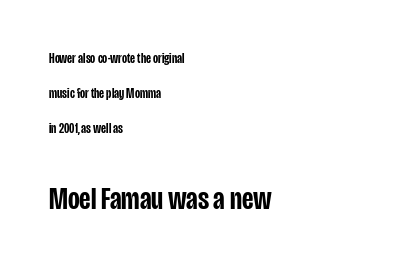
Q: Is the text bold? A: Semi-bold.
Q: Is the text italic (slanted)? A: No, it is upright.
Q: Is the typeface a serif or a sans-serif typeface? A: Sans-serif.
Q: Is the text underlined? A: No.
Q: How is the paragraph aligned? A: Left-aligned.
Q: Is the spacing between letters normal or unusually wide? A: Normal.
Q: Is the spacing between lines tight, normal or loose? A: Loose.
Q: Which block of text is set in a larger size, the first (top) or the second (bottom)? A: The second (bottom) one.
Q: Width (condensed, normal, or wide)? A: Condensed.
Q: Stroke contrast? A: Low.
Q: x-height? A: Large.
Q: Monospaced? A: No.
